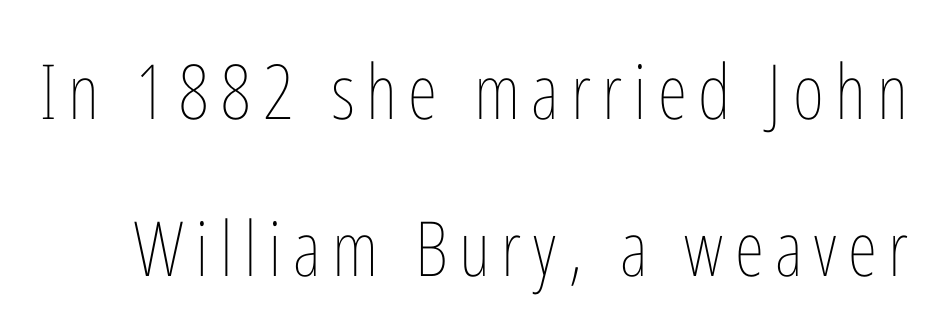
The lettering stays uniformly vertical, giving the passage a roman look. The baseline area is clear. The letters advance in unequal steps, a hallmark of proportional type. No letter is thick-stroked: the sample isn't bold. Line spacing here is loose.
